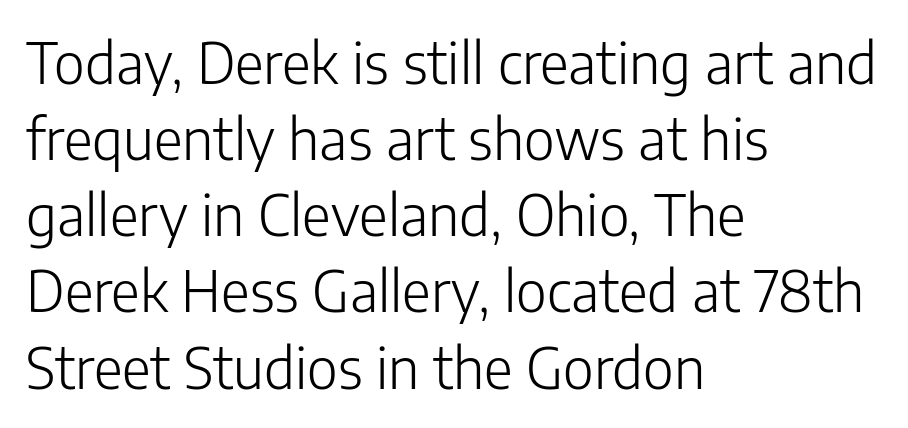
This sample keeps an unexceptional amount of space between lines. Think of a printed novel: that variable character pitch is what you see here. Posture: upright roman. The letters sit at their default tracking, neither squeezed nor spread. Has an underline been added? It has not. Short and long lines alike share a common starting point at left.
